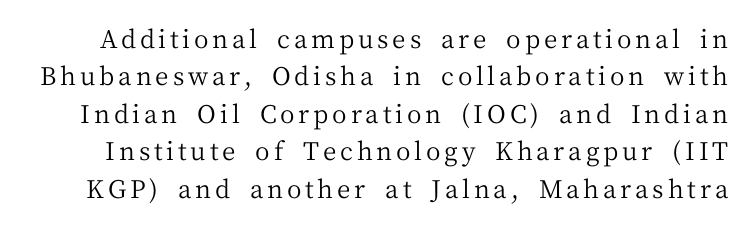
The image shows 25 px text type, upright; set normal line spacing (1.5x), not underlined.
